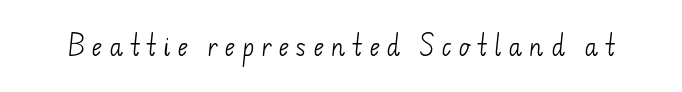
Characters follow at a spacing far wider than the type designer built in. Words float on clear page, feet unadorned. The characters are drawn with everyday or finer stroke widths.
